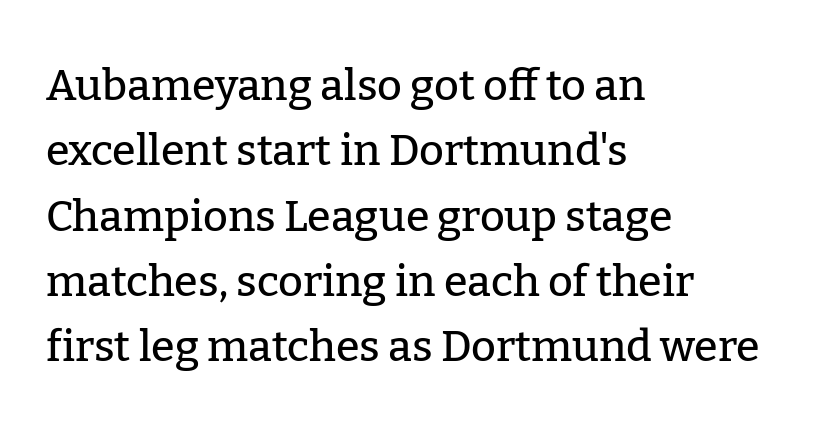
The image shows 43 px serif type, upright; set left-aligned, normal line spacing (1.52x), normal letter spacing, not underlined; low stroke contrast and a medium x-height.
